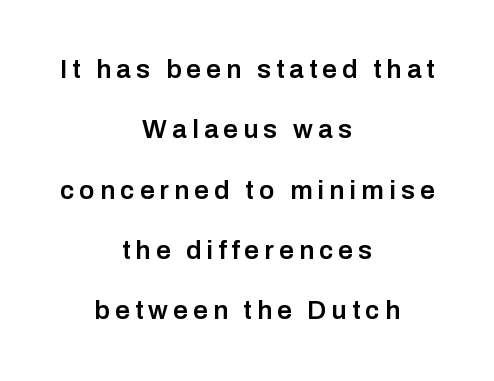
Q: Is the text bold? A: Semi-bold.
Q: Is the text italic (slanted)? A: No, it is upright.
Q: Is the text underlined? A: No.
Q: How is the paragraph aligned? A: Centered.
Q: Is the spacing between letters normal or unusually wide? A: Unusually wide.
Q: Is the spacing between lines tight, normal or loose? A: Loose.
